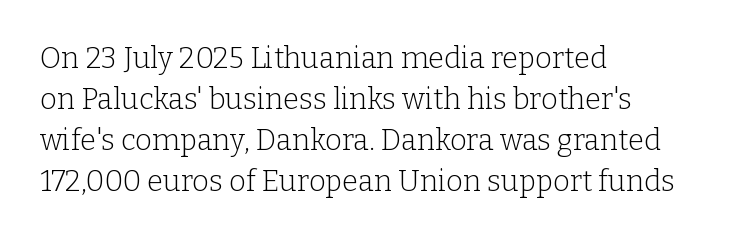
{"serif": "yes", "italic": "no", "bold": "no", "weight": "light", "width": "normal", "stroke_contrast": "low", "x_height": "medium", "monospaced": "no", "underline": "no", "align": "left", "line_spacing": "normal", "line_spacing_ratio": 1.41, "letter_spacing": "normal", "letter_spacing_em": 0.0, "glyph_px": 29}
